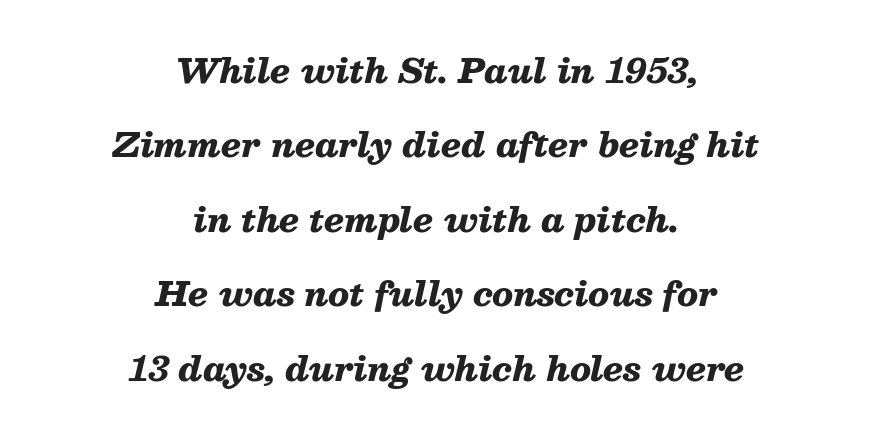
The image shows 34 px heavy type, italic (leaning right); set centered, loose line spacing (2.19x), normal letter spacing, not underlined; medium stroke contrast and a medium x-height.
